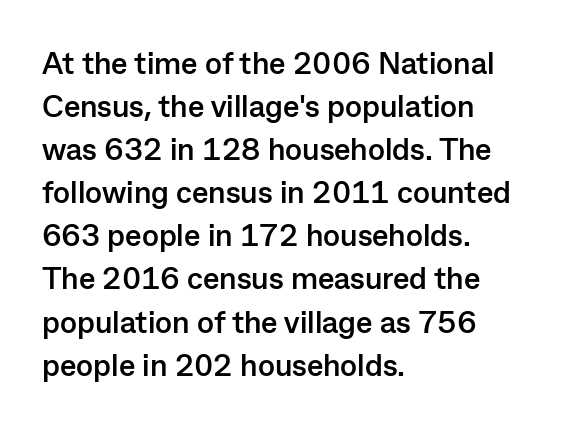
The image shows 31 px semibold sans-serif type, upright; set left-aligned, normal line spacing (1.39x), normal letter spacing, not underlined; low stroke contrast and a medium x-height.
